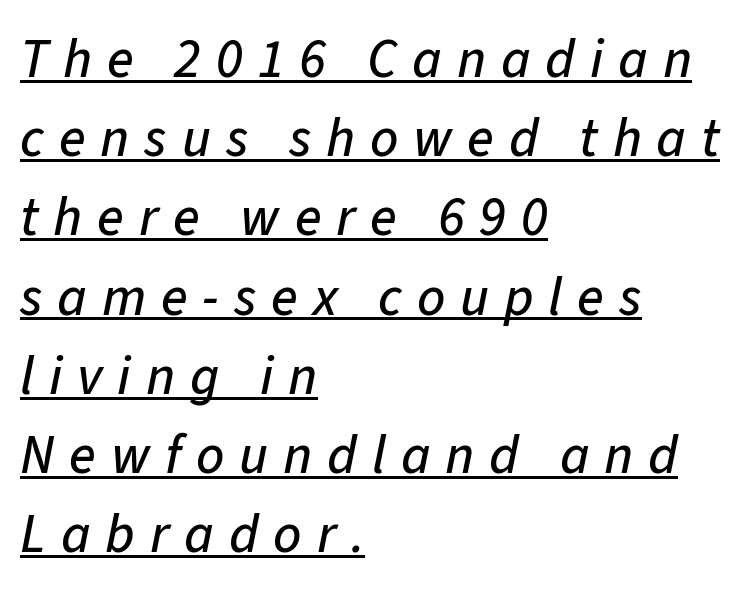
Vertical spacing — default. The typesetter has applied underlining to the passage shown. If you drew a ruler down the left edge, every line would touch it. Notice how the stems are inclined rather than vertical — that's the hallmark of italics. Characters follow at a spacing far wider than the type designer built in.
